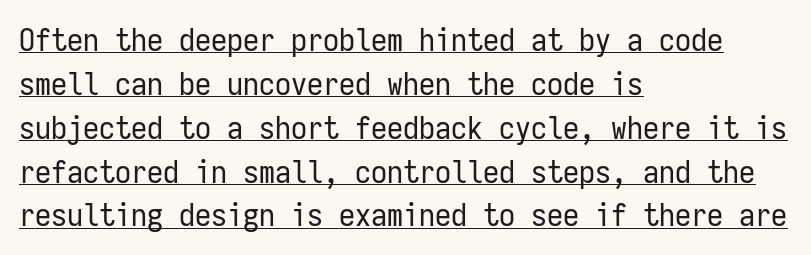
Q: Is the text bold? A: No.
Q: Is the text italic (slanted)? A: No, it is upright.
Q: Is the typeface a serif or a sans-serif typeface? A: Sans-serif.
Q: Is the text underlined? A: Yes.
Q: How is the paragraph aligned? A: Left-aligned.
Q: Is the spacing between letters normal or unusually wide? A: Normal.
Q: Is the spacing between lines tight, normal or loose? A: Normal.
Q: Width (condensed, normal, or wide)? A: Condensed.
Q: Stroke contrast? A: Low.
Q: x-height? A: Medium.
Q: Monospaced? A: Yes.
